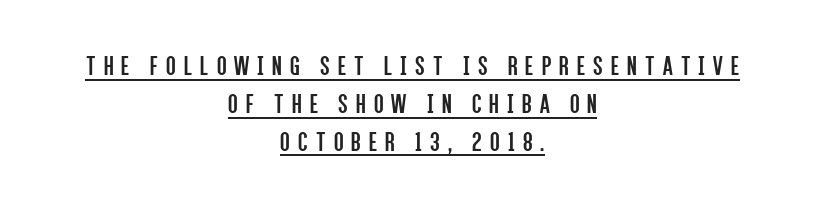
Q: Is the text bold? A: No.
Q: Is the text italic (slanted)? A: No, it is upright.
Q: Is the typeface a serif or a sans-serif typeface? A: Sans-serif.
Q: Is the text underlined? A: Yes.
Q: How is the paragraph aligned? A: Centered.
Q: Is the spacing between letters normal or unusually wide? A: Unusually wide.
Q: Is the spacing between lines tight, normal or loose? A: Normal.
Q: Width (condensed, normal, or wide)? A: Condensed.
Q: Stroke contrast? A: Low.
Q: x-height? A: Large.
Q: Monospaced? A: No.
